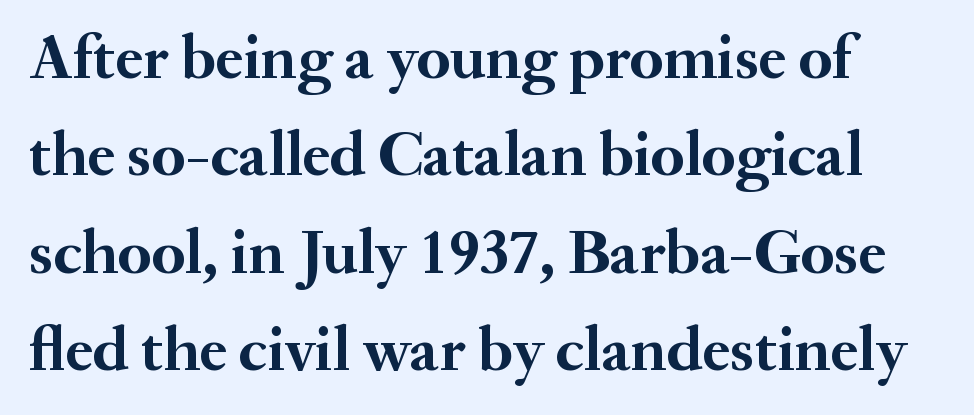
The image shows 64 px semibold serif type, upright; set left-aligned, normal line spacing (1.52x), normal letter spacing, not underlined; medium stroke contrast and a small x-height.
